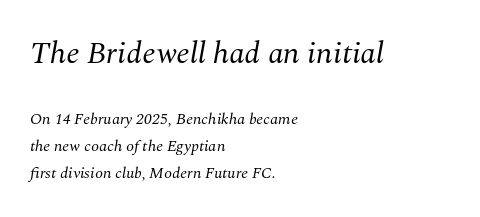
The image shows 31 px regular-weight serif type, italic (leaning right); set left-aligned, normal line spacing (1.69x), normal letter spacing, not underlined; the first (top) block is 1.94x larger; medium stroke contrast and a medium x-height.
